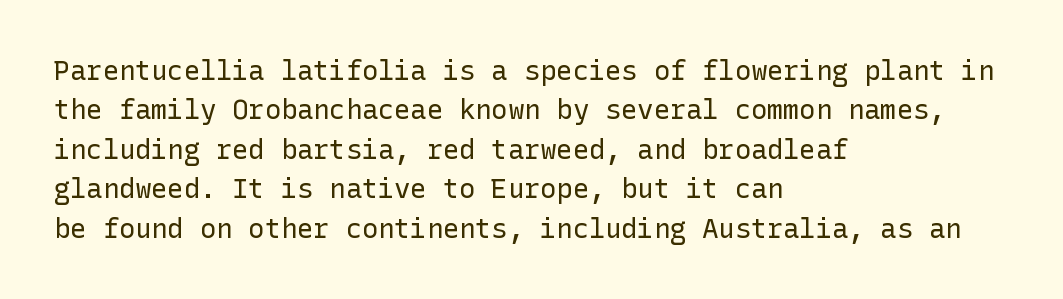
The image shows 27 px text type, upright; set left-aligned, normal line spacing (1.46x), normal letter spacing, not underlined.
